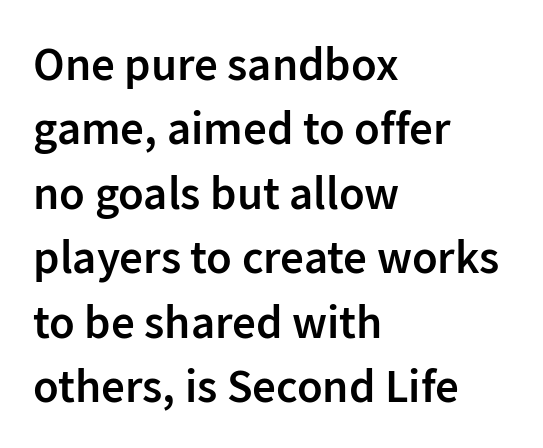
{"serif": "no", "italic": "no", "bold": "semi", "weight": "semibold", "width": "normal", "stroke_contrast": "low", "x_height": "medium", "monospaced": "no", "underline": "no", "align": "left", "line_spacing": "normal", "line_spacing_ratio": 1.37, "letter_spacing": "normal", "letter_spacing_em": 0.0, "glyph_px": 47}
